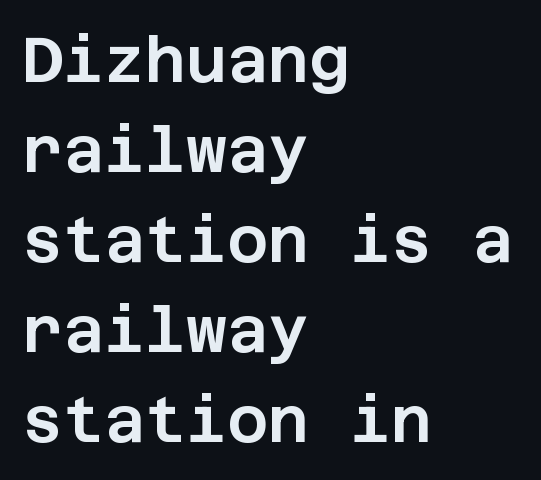
{"serif": "no", "italic": "no", "width": "normal", "stroke_contrast": "low", "x_height": "large", "underline": "no", "align": "left", "line_spacing": "normal", "line_spacing_ratio": 1.43, "letter_spacing": "normal", "letter_spacing_em": 0.0, "glyph_px": 63}
